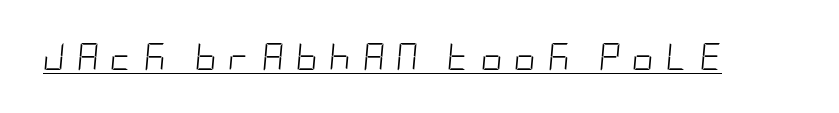
The image shows 27 px text type, italic (leaning right); set unusually wide letter spacing (+0.43 em), underlined.
